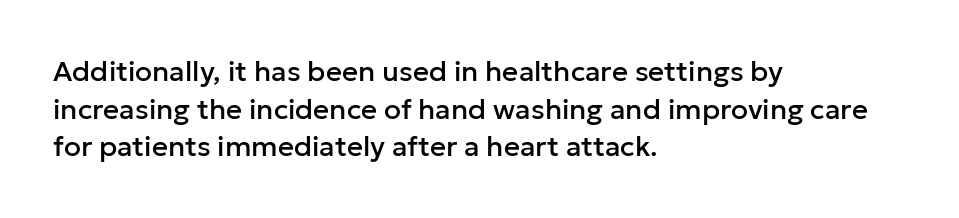
The image shows 28 px sans-serif type, upright; set left-aligned, normal line spacing (1.34x), normal letter spacing, not underlined; low stroke contrast and a medium x-height.
